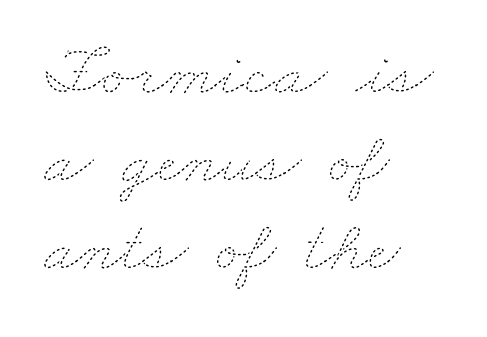
Q: Is the text bold? A: No.
Q: Is the text underlined? A: No.
Q: How is the paragraph aligned? A: Left-aligned.
Q: Is the spacing between letters normal or unusually wide? A: Normal.
Q: Width (condensed, normal, or wide)? A: Wide.
Q: Stroke contrast? A: Low.
Q: x-height? A: Small.
Q: Monospaced? A: No.
